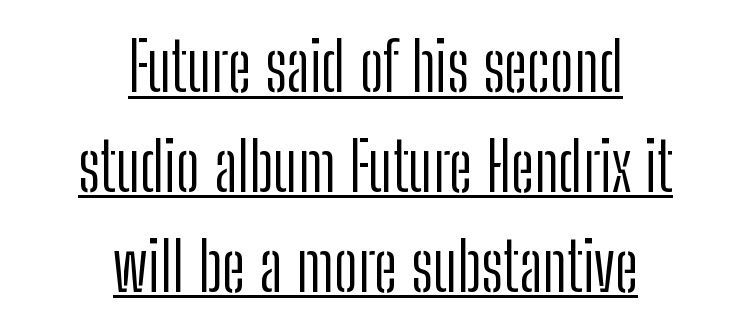
Q: Is the text bold? A: No.
Q: Is the text italic (slanted)? A: No, it is upright.
Q: Is the typeface a serif or a sans-serif typeface? A: Sans-serif.
Q: Is the text underlined? A: Yes.
Q: How is the paragraph aligned? A: Centered.
Q: Is the spacing between letters normal or unusually wide? A: Normal.
Q: Is the spacing between lines tight, normal or loose? A: Normal.
Q: Width (condensed, normal, or wide)? A: Condensed.
Q: Stroke contrast? A: Low.
Q: x-height? A: Medium.
Q: Monospaced? A: No.
